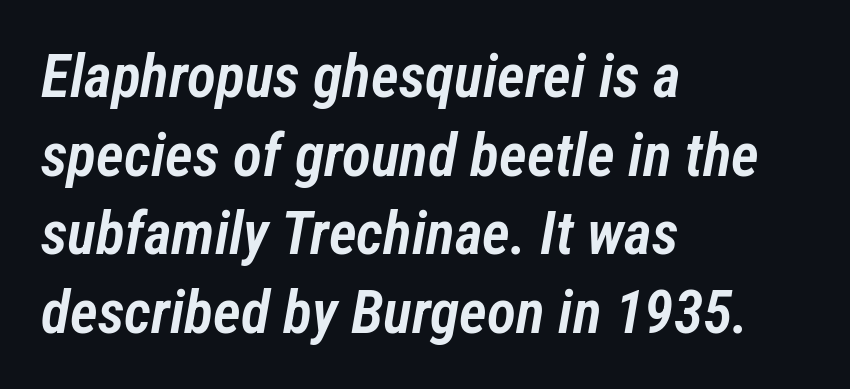
The image shows 60 px semibold, condensed type, italic (leaning right); set left-aligned, normal line spacing (1.31x), normal letter spacing, not underlined; low stroke contrast and a medium x-height.
